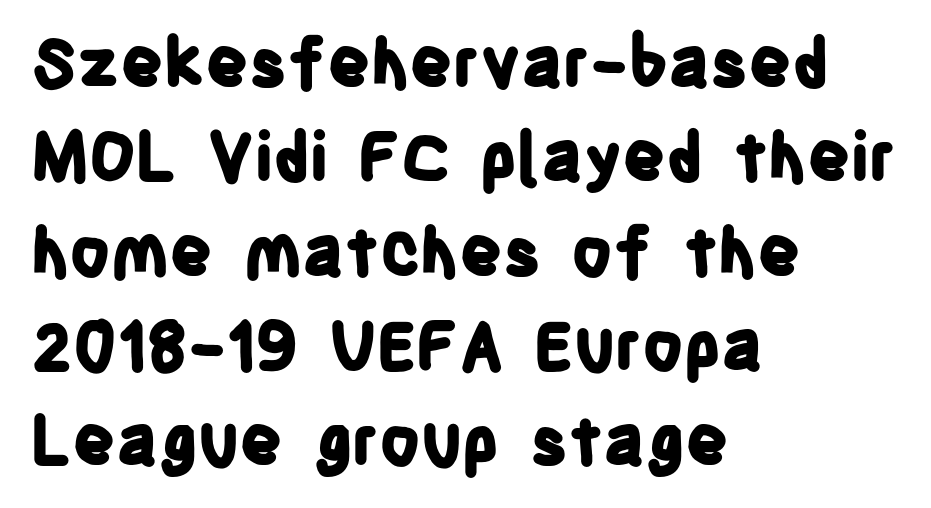
Q: Is the text bold? A: Yes.
Q: Is the text italic (slanted)? A: No, it is upright.
Q: Is the typeface a serif or a sans-serif typeface? A: Sans-serif.
Q: Is the text underlined? A: No.
Q: How is the paragraph aligned? A: Left-aligned.
Q: Is the spacing between letters normal or unusually wide? A: Normal.
Q: Is the spacing between lines tight, normal or loose? A: Normal.
Q: Width (condensed, normal, or wide)? A: Condensed.
Q: Stroke contrast? A: Low.
Q: x-height? A: Large.
Q: Monospaced? A: No.
